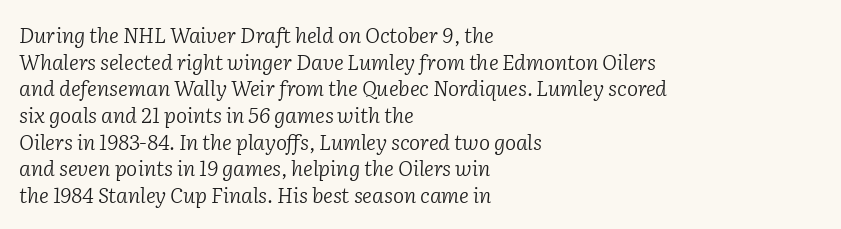
Whoever set this chose a conventional vertical rhythm. Weight: not bold — regular or lighter. Tracking value appears to be zero — textbook default spacing. Check the space under the baseline: it is left empty. Line starts are locked; line ends wander. Every character sits at an angle, as italics do.
